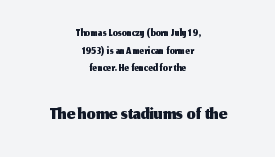
Q: Is the text italic (slanted)? A: No, it is upright.
Q: Is the typeface a serif or a sans-serif typeface? A: Sans-serif.
Q: Is the text underlined? A: No.
Q: How is the paragraph aligned? A: Centered.
Q: Is the spacing between letters normal or unusually wide? A: Normal.
Q: Is the spacing between lines tight, normal or loose? A: Tight.
Q: Which block of text is set in a larger size, the first (top) or the second (bottom)? A: The second (bottom) one.
Q: Width (condensed, normal, or wide)? A: Normal.
Q: Stroke contrast? A: Medium.
Q: x-height? A: Medium.
Q: Monospaced? A: No.
